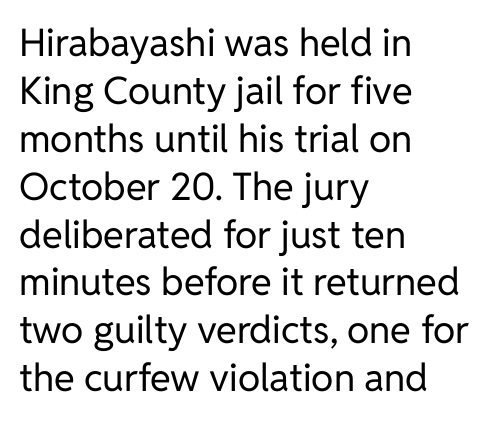
{"serif": "no", "italic": "no", "bold": "no", "weight": "regular", "width": "normal", "stroke_contrast": "low", "x_height": "medium", "monospaced": "no", "underline": "no", "align": "left", "line_spacing": "normal", "line_spacing_ratio": 1.26, "letter_spacing": "normal", "letter_spacing_em": 0.0, "glyph_px": 38}
